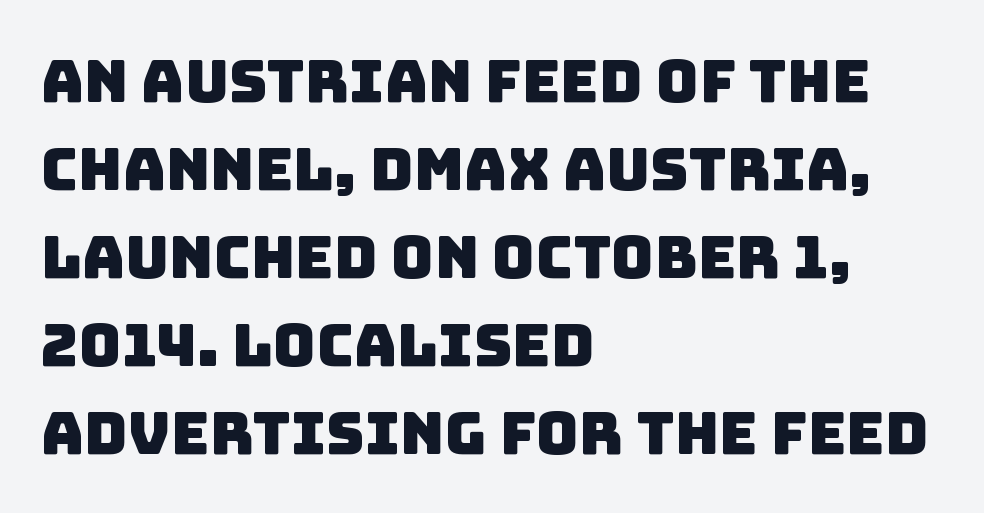
Q: Is the typeface a serif or a sans-serif typeface? A: Sans-serif.
Q: Is the text underlined? A: No.
Q: How is the paragraph aligned? A: Left-aligned.
Q: Is the spacing between letters normal or unusually wide? A: Normal.
Q: Is the spacing between lines tight, normal or loose? A: Normal.
Q: Width (condensed, normal, or wide)? A: Normal.
Q: Stroke contrast? A: Low.
Q: x-height? A: Large.
Q: Monospaced? A: No.
